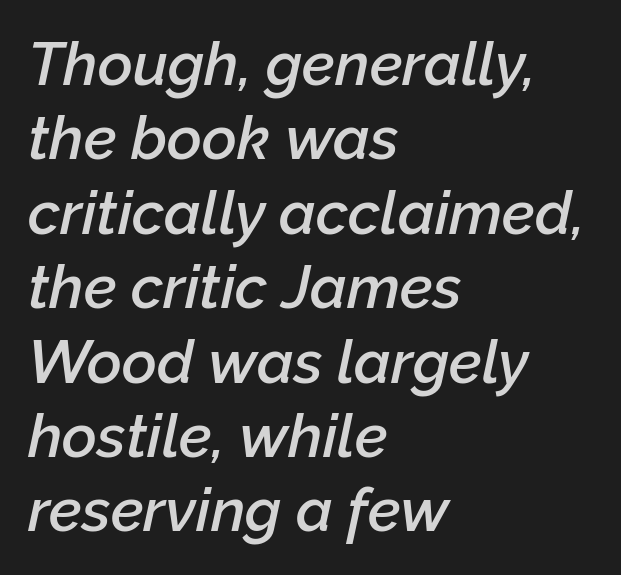
Q: Is the text bold? A: Semi-bold.
Q: Is the text italic (slanted)? A: Yes, it leans right by about 12 degrees.
Q: Is the text underlined? A: No.
Q: How is the paragraph aligned? A: Left-aligned.
Q: Is the spacing between letters normal or unusually wide? A: Normal.
Q: Width (condensed, normal, or wide)? A: Normal.
Q: Stroke contrast? A: Low.
Q: x-height? A: Medium.
Q: Monospaced? A: No.
